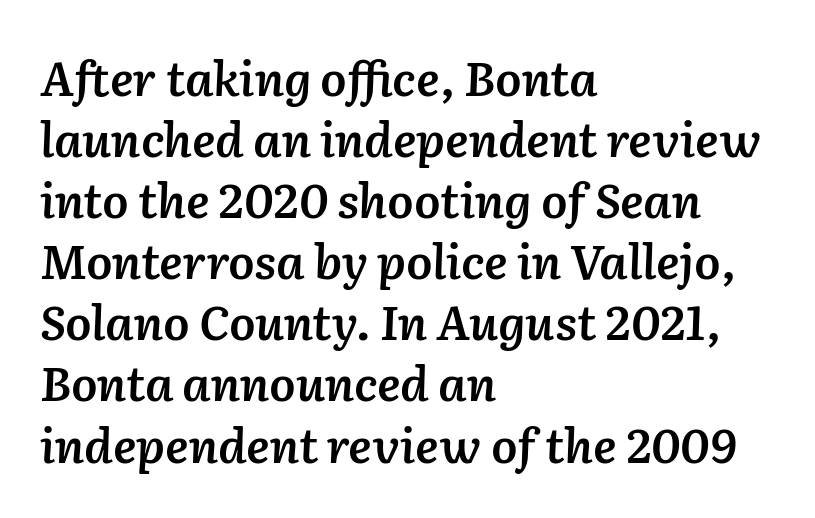
{"italic": "yes", "lean": "right", "slant_degrees": 2, "bold": "semi", "weight": "semibold", "width": "normal", "stroke_contrast": "low", "x_height": "medium", "monospaced": "no", "underline": "no", "align": "left", "line_spacing": "normal", "line_spacing_ratio": 1.3, "letter_spacing": "normal", "letter_spacing_em": 0.0, "glyph_px": 47}
